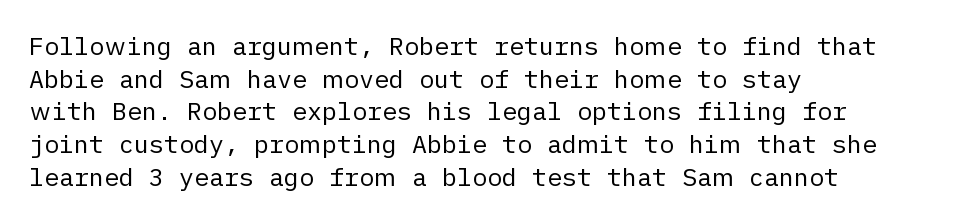
{"italic": "no", "bold": "no", "underline": "no", "align": "left", "line_spacing": "normal", "line_spacing_ratio": 1.31, "letter_spacing": "normal", "letter_spacing_em": 0.0, "glyph_px": 25}
